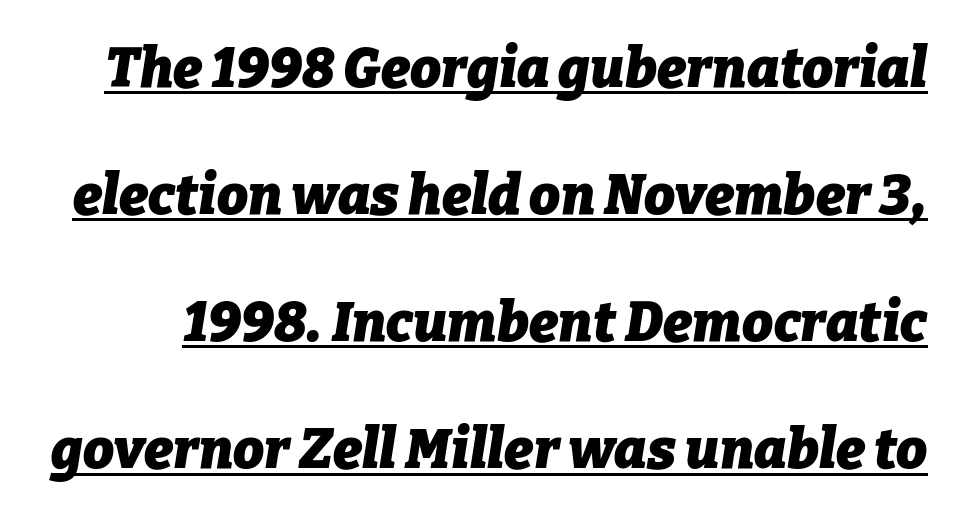
Q: Is the text bold? A: Yes.
Q: Is the text italic (slanted)? A: Yes, it leans right by about 9 degrees.
Q: Is the text underlined? A: Yes.
Q: Is the spacing between letters normal or unusually wide? A: Normal.
Q: Is the spacing between lines tight, normal or loose? A: Loose.
Q: Width (condensed, normal, or wide)? A: Normal.
Q: Stroke contrast? A: Low.
Q: x-height? A: Medium.
Q: Monospaced? A: No.
